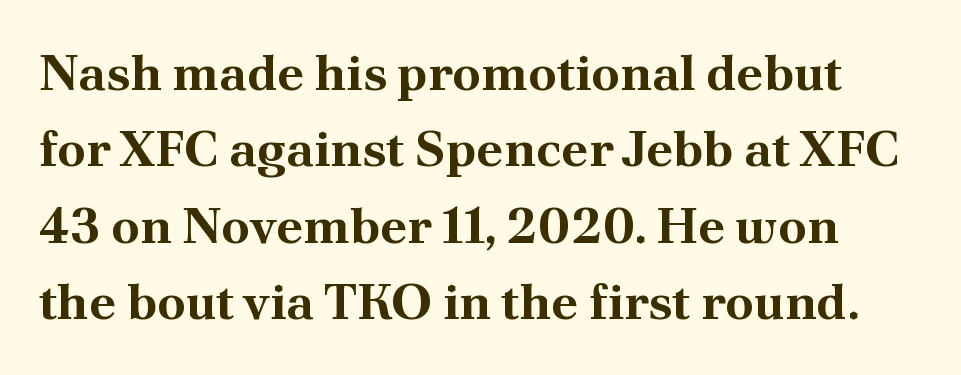
The image shows 51 px bold serif type, upright; set normal line spacing (1.5x), normal letter spacing, not underlined; medium stroke contrast and a small x-height.
